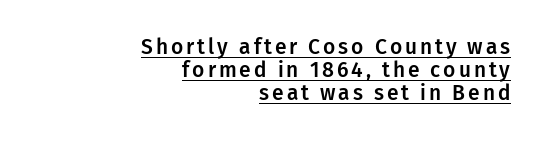
The image shows 21 px text type, upright; set right-aligned, tight line spacing (1.1x), underlined.
